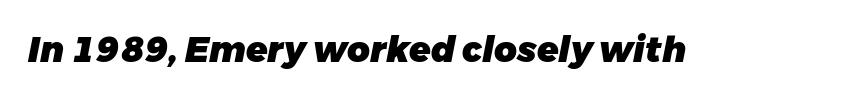
The image shows 35 px heavy type, italic (leaning right); set normal letter spacing, not underlined; low stroke contrast and a medium x-height.
